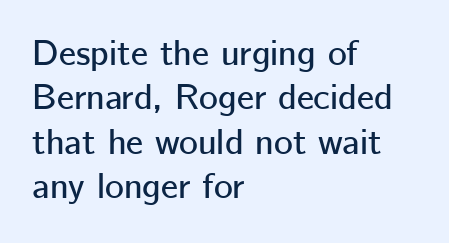
The image shows 36 px sans-serif type, upright; set left-aligned, line spacing 1.23x, normal letter spacing, not underlined; low stroke contrast and a medium x-height.
